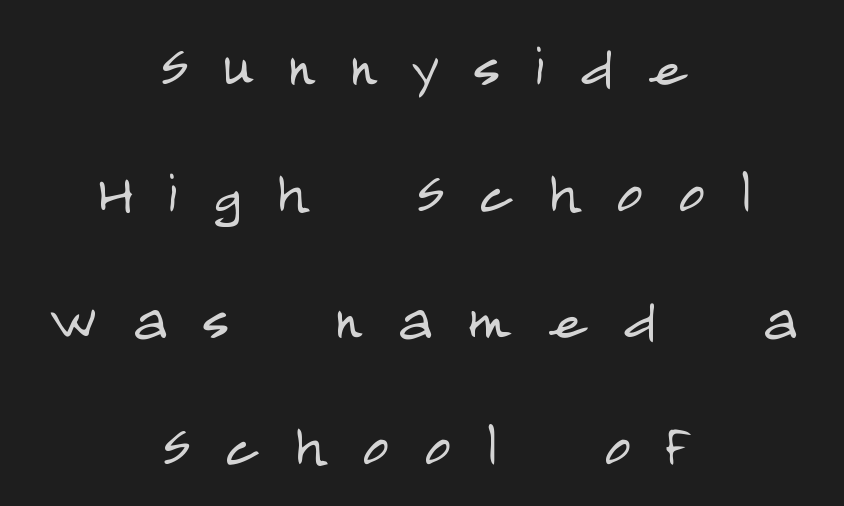
Stroke terminals: plain, sans-serif. Characters follow at a spacing far wider than the type designer built in. A clean baseline with only descenders dipping below it. This rendering uses center alignment, leaving both contours irregular but symmetric.
